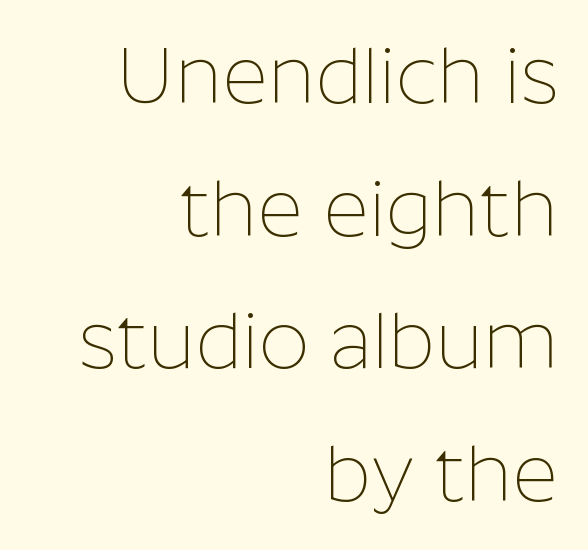
Q: Is the text bold? A: No.
Q: Is the text italic (slanted)? A: No, it is upright.
Q: Is the typeface a serif or a sans-serif typeface? A: Sans-serif.
Q: Is the text underlined? A: No.
Q: How is the paragraph aligned? A: Right-aligned.
Q: Is the spacing between letters normal or unusually wide? A: Normal.
Q: Is the spacing between lines tight, normal or loose? A: Normal.
Q: Width (condensed, normal, or wide)? A: Normal.
Q: Stroke contrast? A: Low.
Q: x-height? A: Medium.
Q: Monospaced? A: No.
